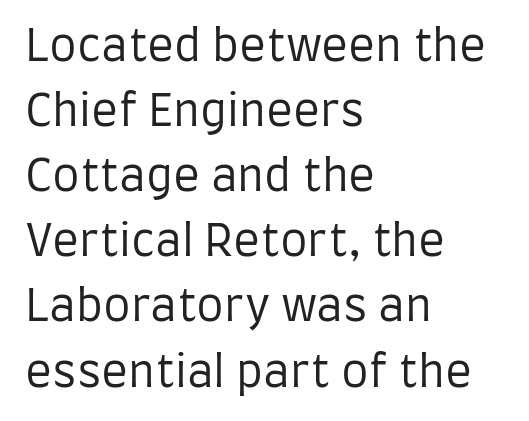
The image shows 44 px regular-weight, condensed sans-serif type, upright; set left-aligned, normal line spacing (1.48x), normal letter spacing, not underlined; low stroke contrast and a large x-height.
